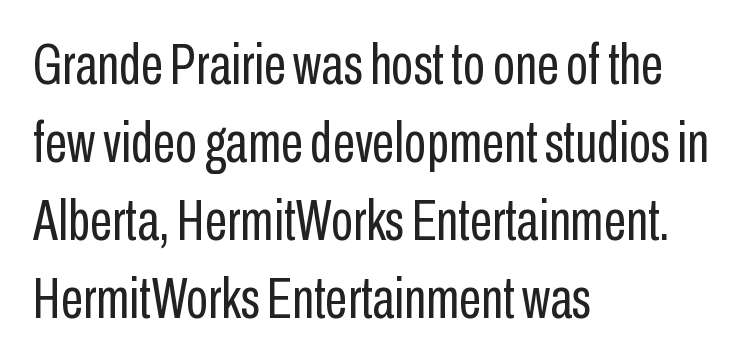
The characters are drawn with everyday or finer stroke widths. Do the characters align in a grid? No, the font is proportional. Spacing between characters is what you'd get straight out of the box. A student would call this left alignment; a typographer would say flush left, rag right. Honestly, the row spacing looks completely unremarkable.
